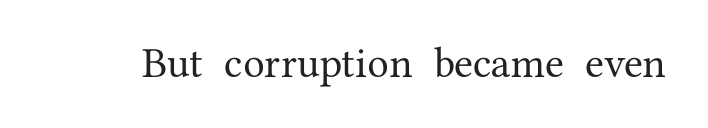
The passage shown is typed in a proportional face where columns would drift. This rendering leaves character spacing at its baseline value. These lines are composed in type with serifs. The passage shown is not underscored anywhere.
